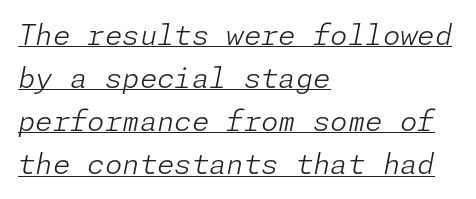
{"italic": "yes", "lean": "right", "slant_degrees": 11, "bold": "no", "weight": "light", "width": "normal", "stroke_contrast": "low", "x_height": "medium", "underline": "yes", "align": "left", "line_spacing": "normal", "line_spacing_ratio": 1.54, "letter_spacing": "normal", "letter_spacing_em": 0.0, "glyph_px": 28}
